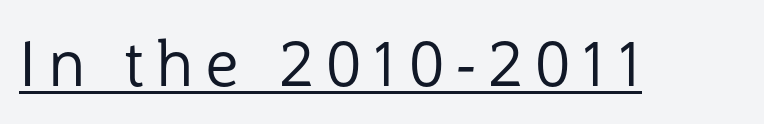
The image shows 62 px regular-weight sans-serif type, upright; set underlined; low stroke contrast and a medium x-height.
